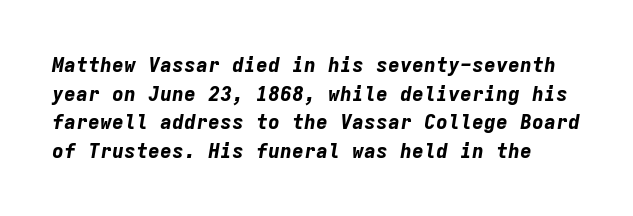
{"italic": "yes", "lean": "right", "slant_degrees": 9, "bold": "yes", "underline": "no", "line_spacing": "normal", "line_spacing_ratio": 1.43, "letter_spacing": "normal", "letter_spacing_em": 0.0, "glyph_px": 20}
